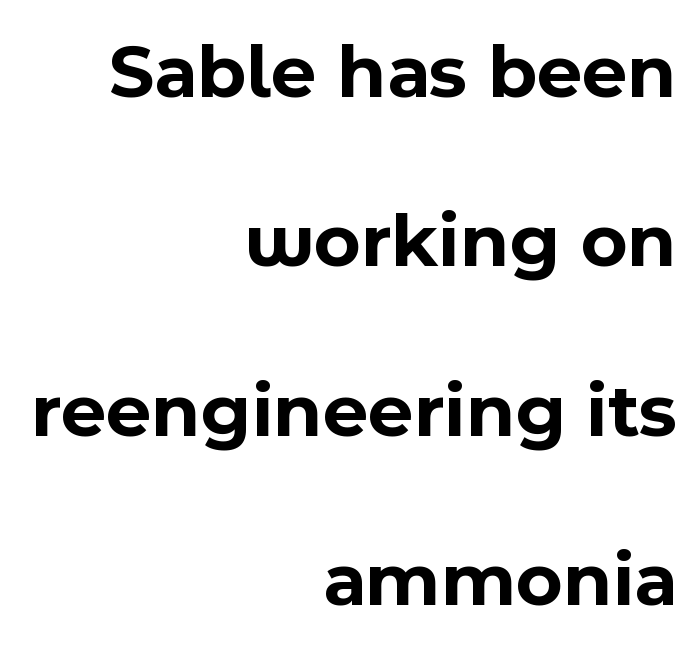
The image shows 78 px bold sans-serif type, upright; set right-aligned, loose line spacing (2.17x), normal letter spacing, not underlined; a medium x-height.
